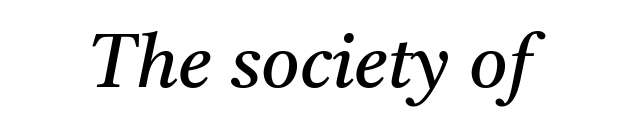
The image shows 74 px regular-weight serif type, italic (leaning right); set normal letter spacing, not underlined; medium stroke contrast and a medium x-height.
